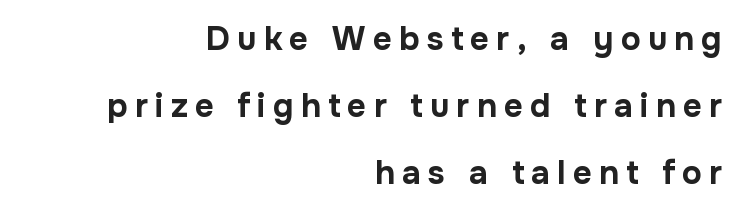
Classification — sans serif. Students, this is bold: see how much ink each stroke carries. Clear beneath every line of the passage. This sample uses expanded letter spacing, leaving extra air between glyphs. Leading is clearly above the norm, producing a sparse column.
